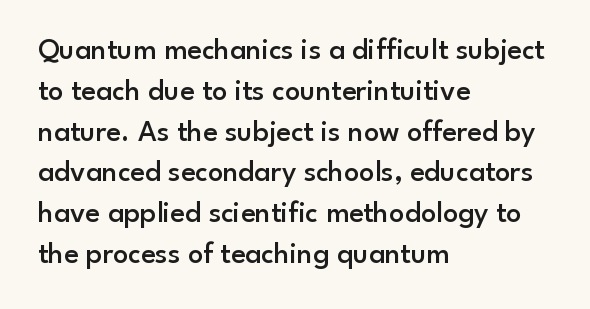
Q: Is the text bold? A: Semi-bold.
Q: Is the text italic (slanted)? A: No, it is upright.
Q: Is the typeface a serif or a sans-serif typeface? A: Sans-serif.
Q: Is the text underlined? A: No.
Q: How is the paragraph aligned? A: Left-aligned.
Q: Is the spacing between letters normal or unusually wide? A: Normal.
Q: Is the spacing between lines tight, normal or loose? A: Normal.
Q: Width (condensed, normal, or wide)? A: Normal.
Q: Stroke contrast? A: Low.
Q: x-height? A: Small.
Q: Monospaced? A: No.
